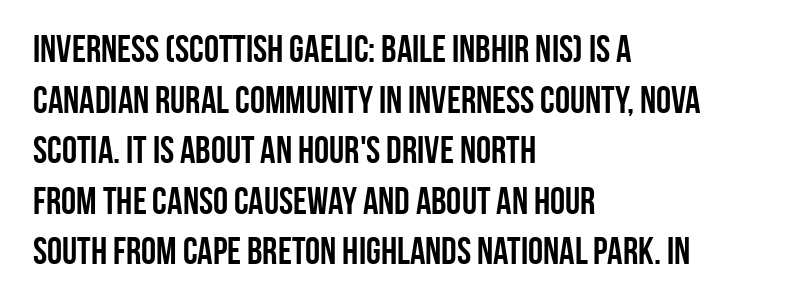
Q: Is the text bold? A: Yes.
Q: Is the text italic (slanted)? A: No, it is upright.
Q: Is the typeface a serif or a sans-serif typeface? A: Sans-serif.
Q: Is the text underlined? A: No.
Q: How is the paragraph aligned? A: Left-aligned.
Q: Is the spacing between letters normal or unusually wide? A: Normal.
Q: Is the spacing between lines tight, normal or loose? A: Normal.
Q: Width (condensed, normal, or wide)? A: Condensed.
Q: Stroke contrast? A: Low.
Q: x-height? A: Large.
Q: Monospaced? A: No.
